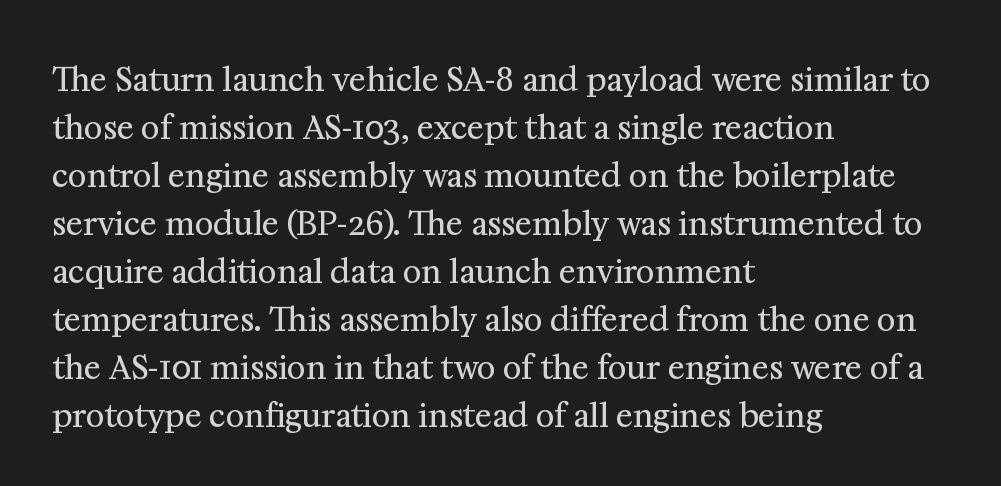
The image shows 32 px regular-weight serif type, upright; set left-aligned, normal line spacing (1.5x), normal letter spacing, not underlined; medium stroke contrast and a medium x-height.
